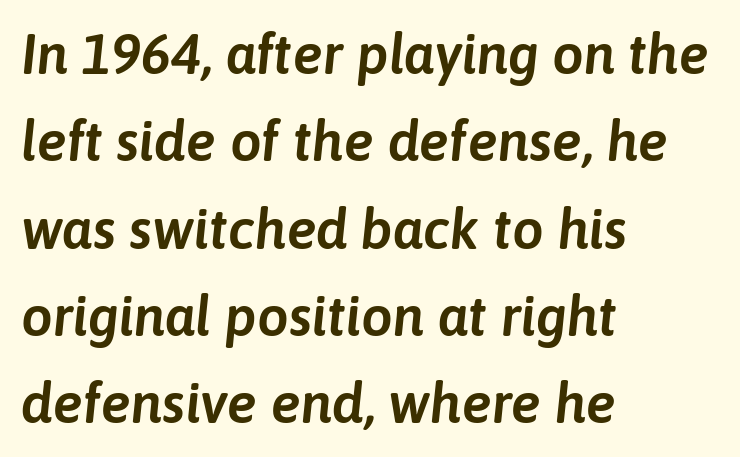
The image shows 56 px text type, italic (leaning right); set left-aligned, normal line spacing (1.56x), normal letter spacing, not underlined; low stroke contrast and a medium x-height.
